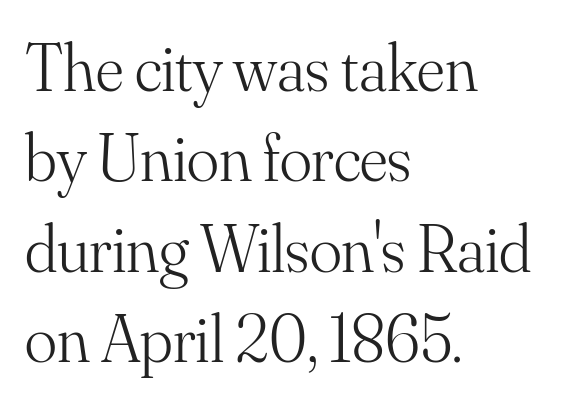
{"serif": "yes", "italic": "no", "bold": "no", "weight": "light", "width": "normal", "stroke_contrast": "medium", "x_height": "small", "monospaced": "no", "underline": "no", "align": "left", "line_spacing": "normal", "line_spacing_ratio": 1.35, "letter_spacing": "normal", "letter_spacing_em": 0.0, "glyph_px": 67}
